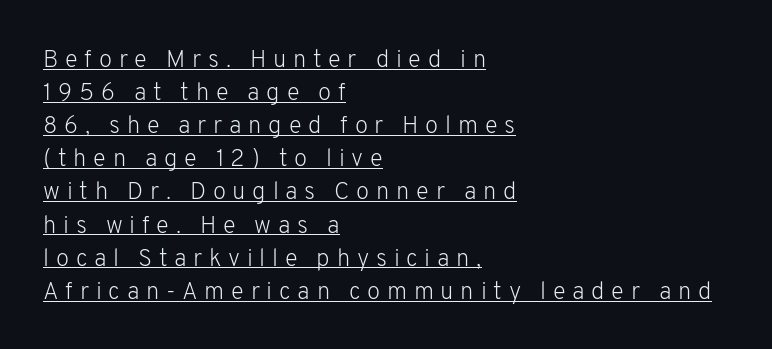
The image shows 24 px text type, upright; set left-aligned, normal line spacing (1.38x), unusually wide letter spacing (+0.28 em), underlined.
